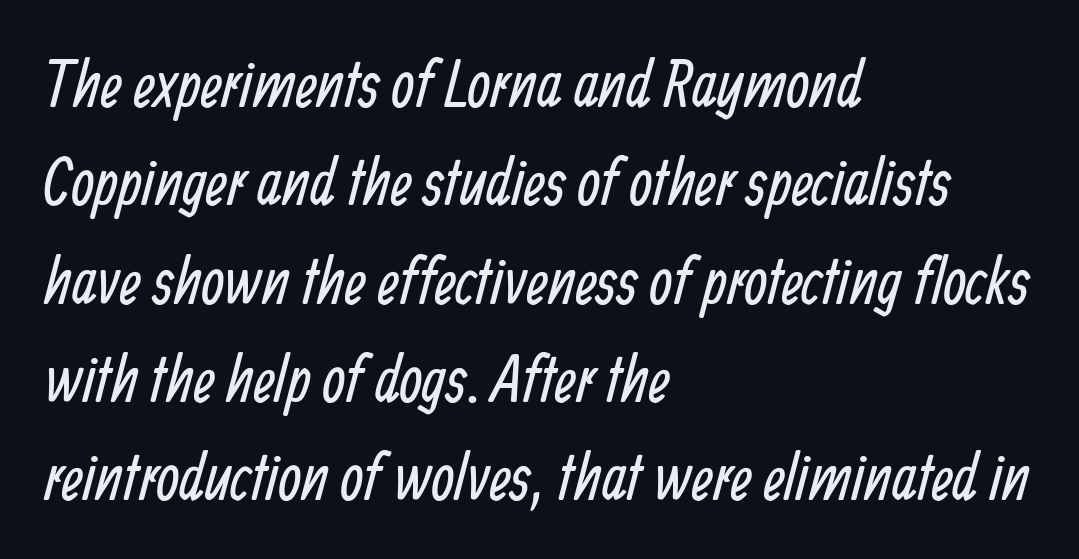
Where is the straight margin? On the left. This sample has the flowing, uneven cadence of proportional lettering. Default kerning and tracking; the words read as compact shapes. Stem width sits at or under what a default text font uses.
